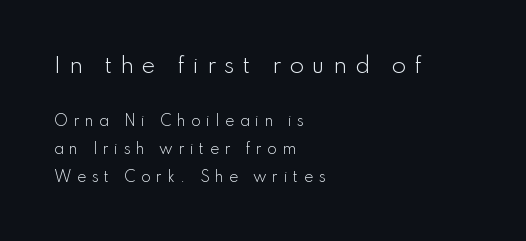
{"italic": "no", "bold": "no", "underline": "no", "align": "left", "line_spacing": "loose", "line_spacing_ratio": 2.01, "letter_spacing": "wide", "letter_spacing_em": 0.39, "larger_block": "first", "size_ratio": 1.5, "glyph_px": 21}
